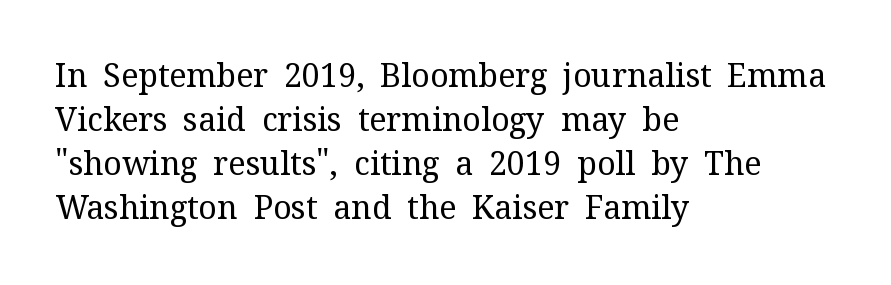
Descenders are the only things crossing below the line. No italicization has been applied; the sample stays upright. The lines sit at an ordinary, default distance from one another. The setting favours the left margin, as ordinary paragraphs usually do. This rendering employs a face with finishing strokes, i.e., a serif. Students, note that the glyphs here touch the page at normal intervals.
